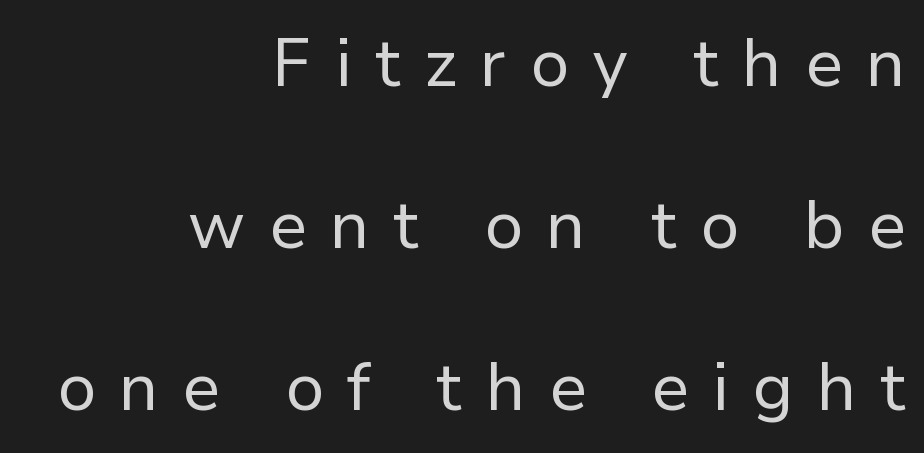
Q: Is the text bold? A: No.
Q: Is the text italic (slanted)? A: No, it is upright.
Q: Is the typeface a serif or a sans-serif typeface? A: Sans-serif.
Q: Is the text underlined? A: No.
Q: How is the paragraph aligned? A: Right-aligned.
Q: Is the spacing between letters normal or unusually wide? A: Unusually wide.
Q: Is the spacing between lines tight, normal or loose? A: Loose.
Q: Width (condensed, normal, or wide)? A: Normal.
Q: Stroke contrast? A: Low.
Q: x-height? A: Medium.
Q: Monospaced? A: No.
